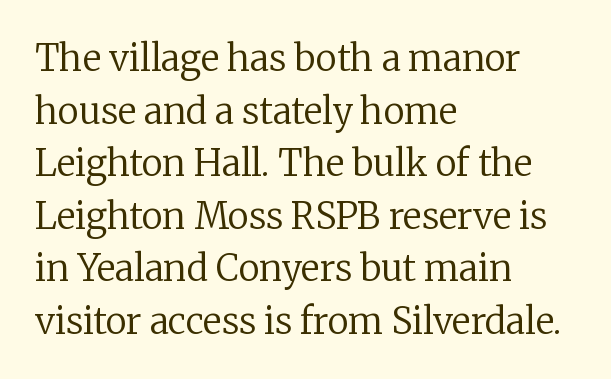
Q: Is the text bold? A: No.
Q: Is the text italic (slanted)? A: No, it is upright.
Q: Is the typeface a serif or a sans-serif typeface? A: Serif.
Q: Is the text underlined? A: No.
Q: How is the paragraph aligned? A: Left-aligned.
Q: Is the spacing between letters normal or unusually wide? A: Normal.
Q: Is the spacing between lines tight, normal or loose? A: Normal.
Q: Width (condensed, normal, or wide)? A: Normal.
Q: Stroke contrast? A: Low.
Q: x-height? A: Medium.
Q: Monospaced? A: No.
